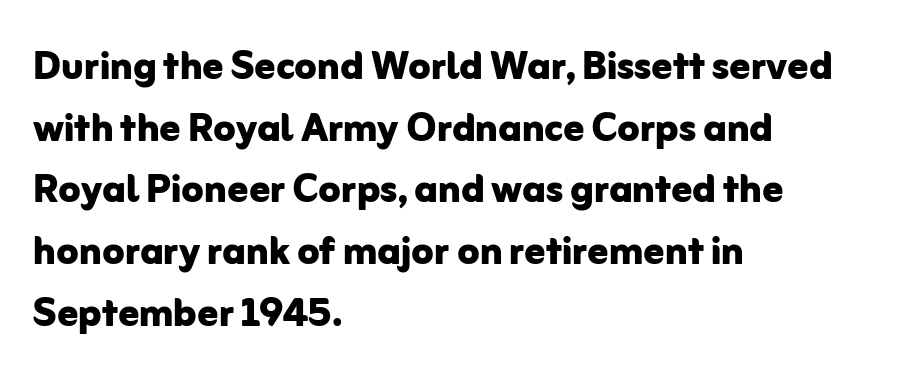
The image shows 51 px bold sans-serif type, upright; set left-aligned, line spacing 1.21x, normal letter spacing, not underlined; low stroke contrast and a medium x-height.
